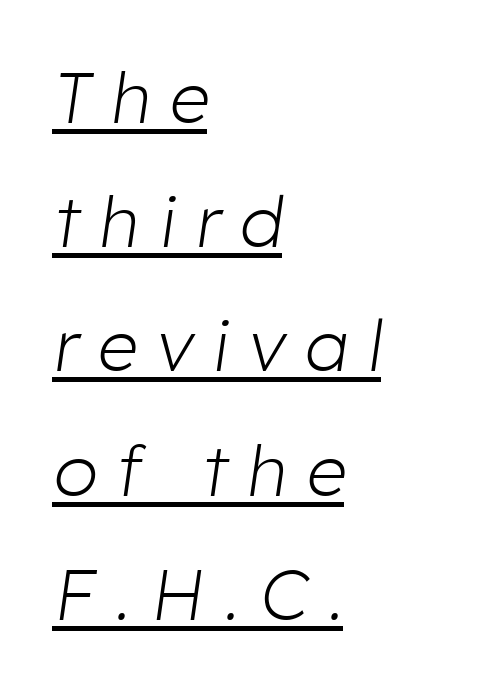
{"italic": "yes", "lean": "right", "slant_degrees": 8, "bold": "no", "weight": "light", "width": "normal", "stroke_contrast": "low", "x_height": "medium", "monospaced": "no", "underline": "yes", "align": "left", "line_spacing_ratio": 1.75, "letter_spacing": "wide", "letter_spacing_em": 0.28, "glyph_px": 71}
